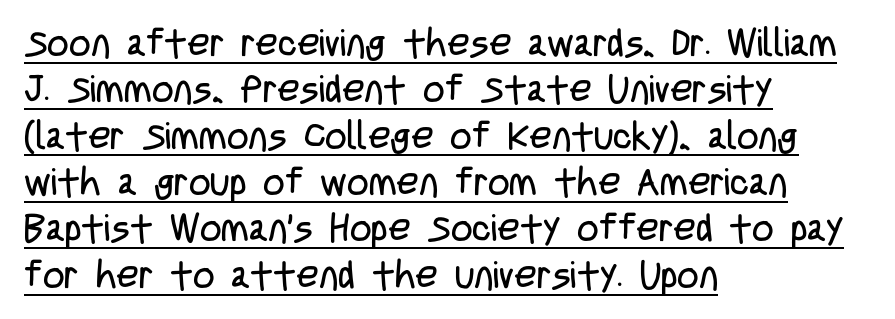
{"serif": "no", "italic": "no", "bold": "no", "weight": "regular", "width": "condensed", "stroke_contrast": "low", "x_height": "large", "monospaced": "no", "underline": "yes", "align": "left", "line_spacing_ratio": 1.22, "letter_spacing": "normal", "letter_spacing_em": 0.0, "glyph_px": 38}
